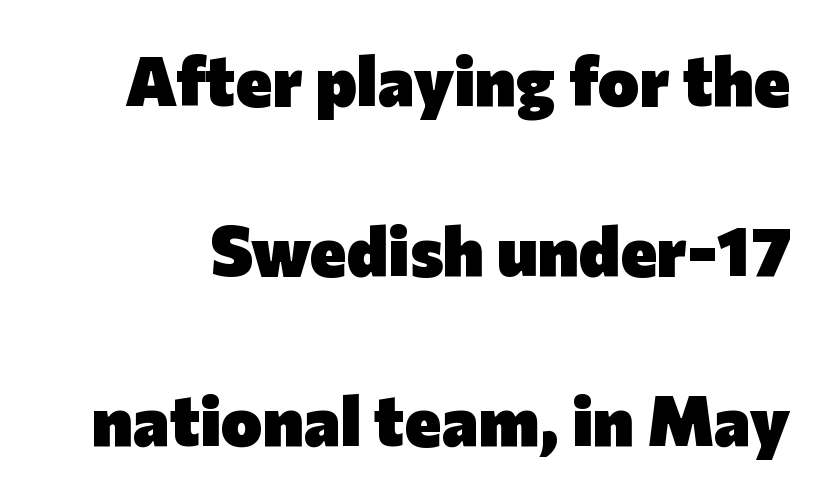
Is there much room between lines? Yes — plenty of vertical air separates them. Is the letter spacing exaggerated? No — it looks like the ordinary default. The type family on display is of the sans-serif kind. Typographic density is high because the face is bold. Here the designer chose a conventional face with non-uniform glyph widths.
